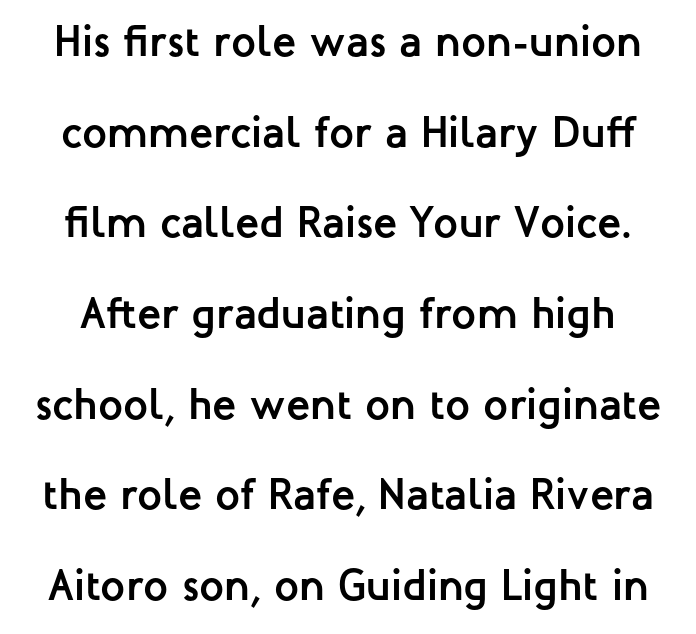
{"serif": "no", "italic": "no", "bold": "yes", "weight": "semibold", "width": "normal", "stroke_contrast": "low", "x_height": "medium", "monospaced": "no", "underline": "no", "line_spacing": "loose", "line_spacing_ratio": 2.06, "letter_spacing": "normal", "letter_spacing_em": 0.0, "glyph_px": 44}
